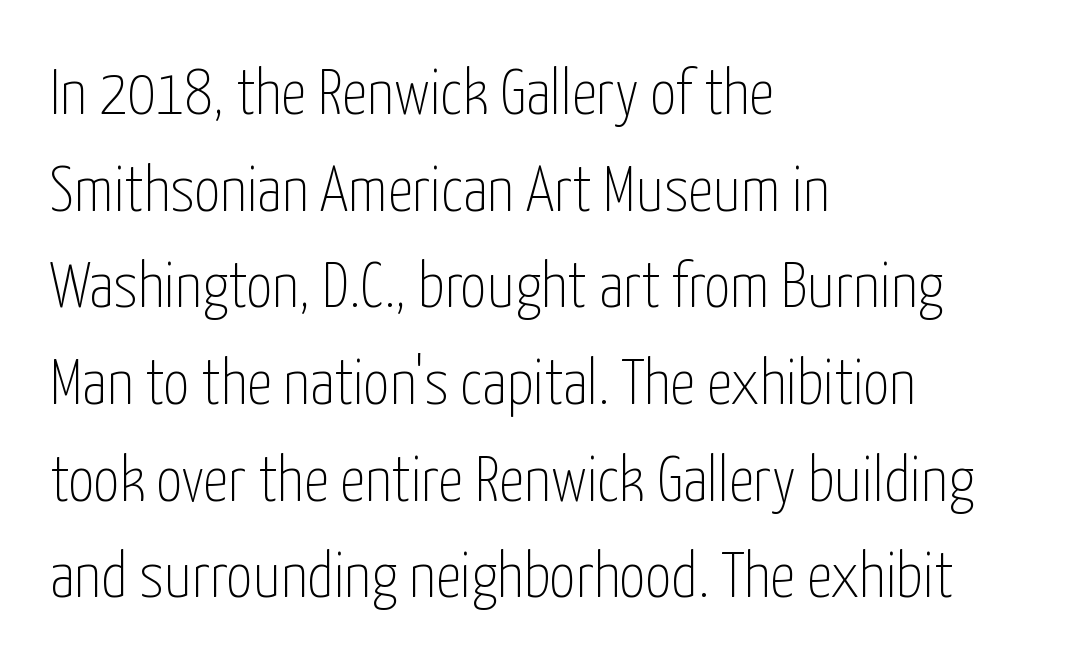
Q: Is the text bold? A: No.
Q: Is the text italic (slanted)? A: No, it is upright.
Q: Is the typeface a serif or a sans-serif typeface? A: Sans-serif.
Q: Is the text underlined? A: No.
Q: How is the paragraph aligned? A: Left-aligned.
Q: Is the spacing between letters normal or unusually wide? A: Normal.
Q: Is the spacing between lines tight, normal or loose? A: Normal.
Q: Width (condensed, normal, or wide)? A: Condensed.
Q: Stroke contrast? A: Low.
Q: x-height? A: Medium.
Q: Monospaced? A: No.
